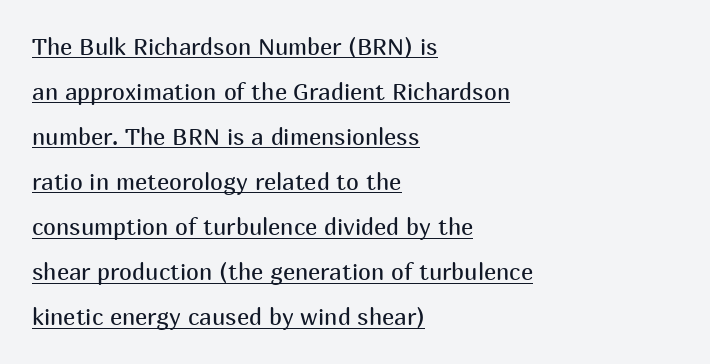
Q: Is the text bold? A: No.
Q: Is the text italic (slanted)? A: No, it is upright.
Q: Is the text underlined? A: Yes.
Q: How is the paragraph aligned? A: Left-aligned.
Q: Is the spacing between letters normal or unusually wide? A: Normal.
Q: Is the spacing between lines tight, normal or loose? A: Loose.
